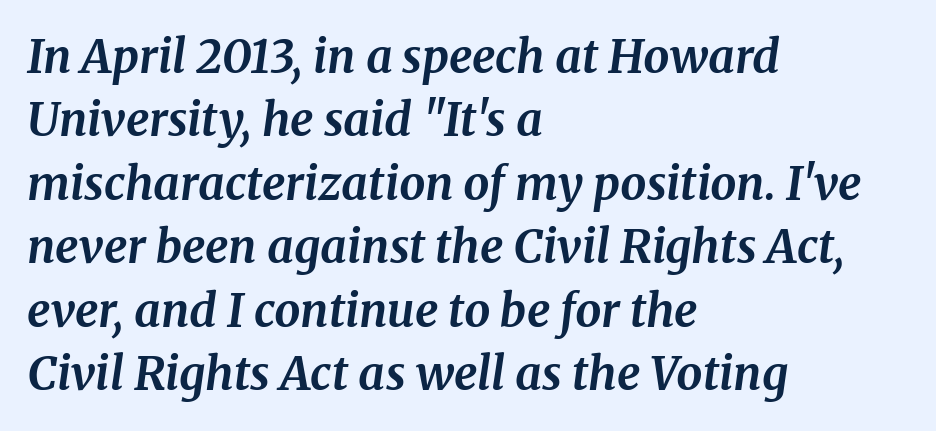
{"serif": "yes", "italic": "yes", "lean": "right", "slant_degrees": 8, "bold": "yes", "weight": "bold", "width": "normal", "stroke_contrast": "medium", "x_height": "medium", "monospaced": "no", "underline": "no", "align": "left", "line_spacing": "normal", "line_spacing_ratio": 1.38, "letter_spacing": "normal", "letter_spacing_em": 0.0, "glyph_px": 46}
